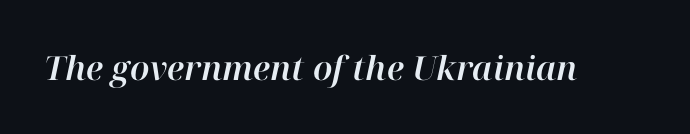
Q: Is the text italic (slanted)? A: Yes, it leans right by about 12 degrees.
Q: Is the text underlined? A: No.
Q: Is the spacing between letters normal or unusually wide? A: Normal.
Q: Width (condensed, normal, or wide)? A: Normal.
Q: Stroke contrast? A: High.
Q: x-height? A: Medium.
Q: Monospaced? A: No.
